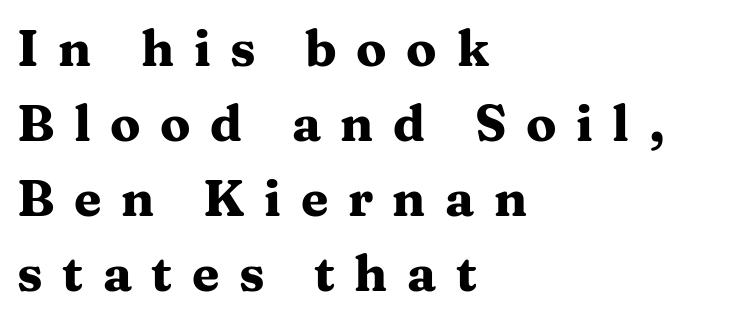
The image shows 50 px heavy, wide serif type, upright; set left-aligned, normal line spacing (1.5x), unusually wide letter spacing (+0.39 em), not underlined; medium stroke contrast and a medium x-height.
